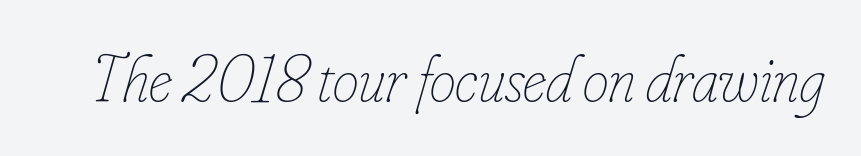
The image shows 66 px thin, condensed type, italic (leaning right); set normal letter spacing, not underlined; low stroke contrast and a small x-height.
